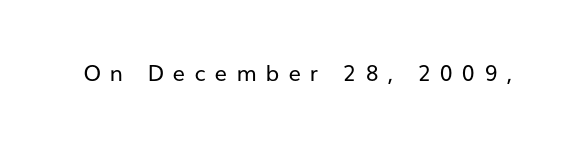
The image shows 22 px text type, upright; set unusually wide letter spacing (+0.41 em), not underlined.
